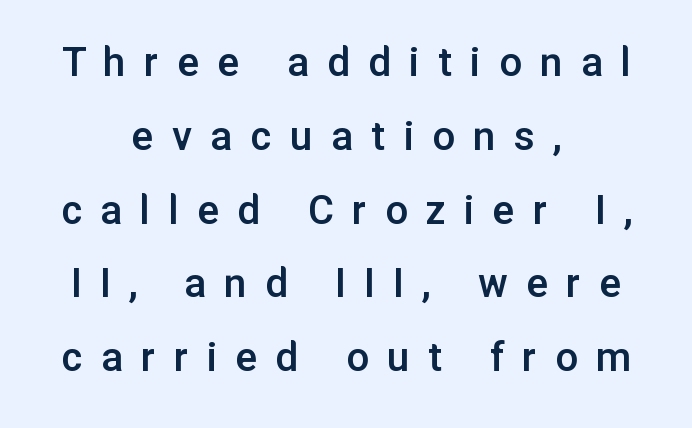
The lines are quadded center. Whoever set this chose a conventional vertical rhythm. Are there feet on the stems? There aren't — it's a sans. Each row of text sits above clean, open space. Looks like regular typesetting: each glyph gets only the width it needs.
